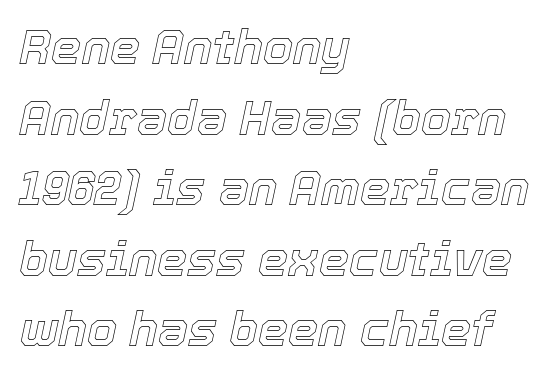
The image shows 48 px text type, italic (leaning right); set left-aligned, normal line spacing (1.47x), normal letter spacing, not underlined; a medium x-height.
